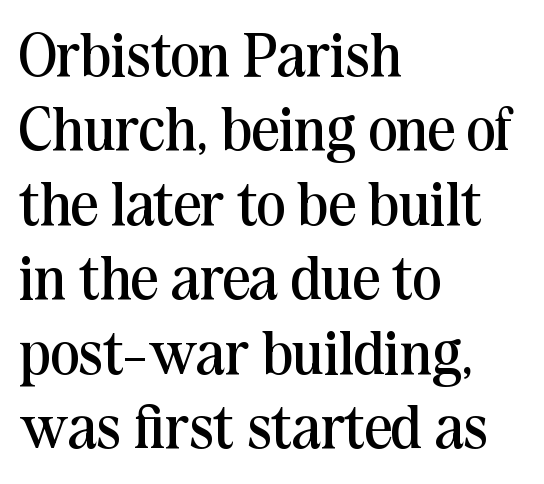
These lines keep a tight, regular rhythm from letter to letter. These lines are set flush left with a ragged right edge. Look at the bottom of the vertical strokes: they flare into serifs here. The gap between lines stays unmarked.
